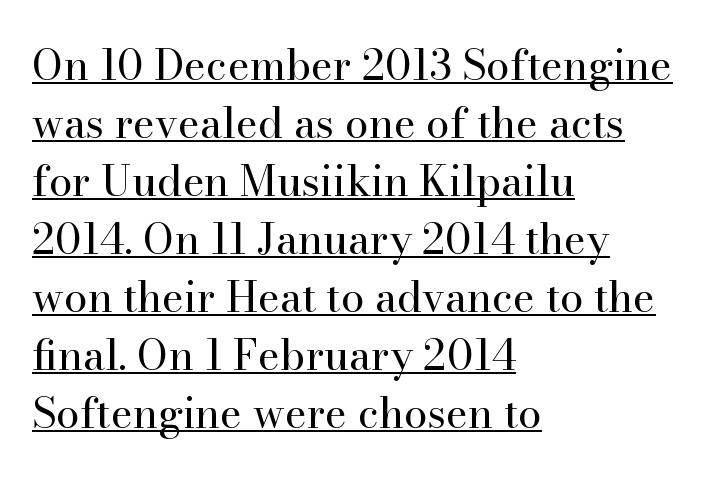
Q: Is the text bold? A: No.
Q: Is the text italic (slanted)? A: No, it is upright.
Q: Is the typeface a serif or a sans-serif typeface? A: Serif.
Q: Is the text underlined? A: Yes.
Q: How is the paragraph aligned? A: Left-aligned.
Q: Is the spacing between letters normal or unusually wide? A: Normal.
Q: Is the spacing between lines tight, normal or loose? A: Normal.
Q: Width (condensed, normal, or wide)? A: Normal.
Q: Stroke contrast? A: High.
Q: x-height? A: Small.
Q: Monospaced? A: No.
